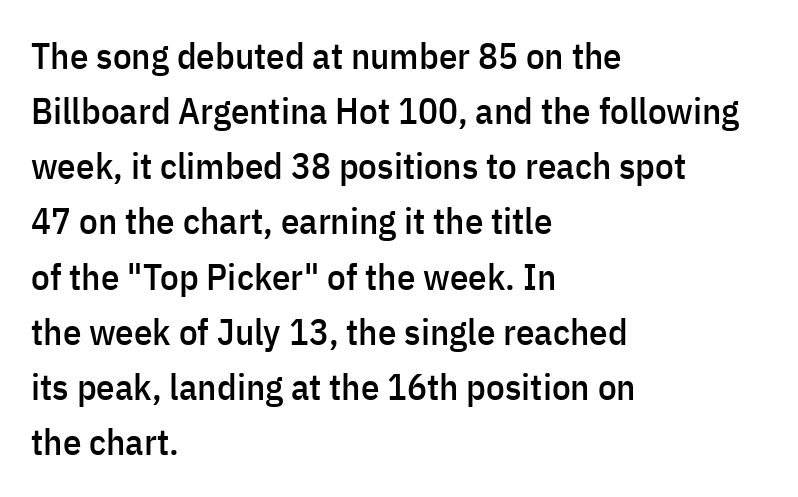
Q: Is the text italic (slanted)? A: No, it is upright.
Q: Is the typeface a serif or a sans-serif typeface? A: Sans-serif.
Q: Is the text underlined? A: No.
Q: How is the paragraph aligned? A: Left-aligned.
Q: Is the spacing between letters normal or unusually wide? A: Normal.
Q: Is the spacing between lines tight, normal or loose? A: Normal.
Q: Width (condensed, normal, or wide)? A: Condensed.
Q: Stroke contrast? A: Low.
Q: x-height? A: Medium.
Q: Monospaced? A: No.
